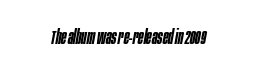
Q: Is the text bold? A: Semi-bold.
Q: Is the text italic (slanted)? A: Yes, it leans right by about 10 degrees.
Q: Is the text underlined? A: No.
Q: Is the spacing between letters normal or unusually wide? A: Normal.
